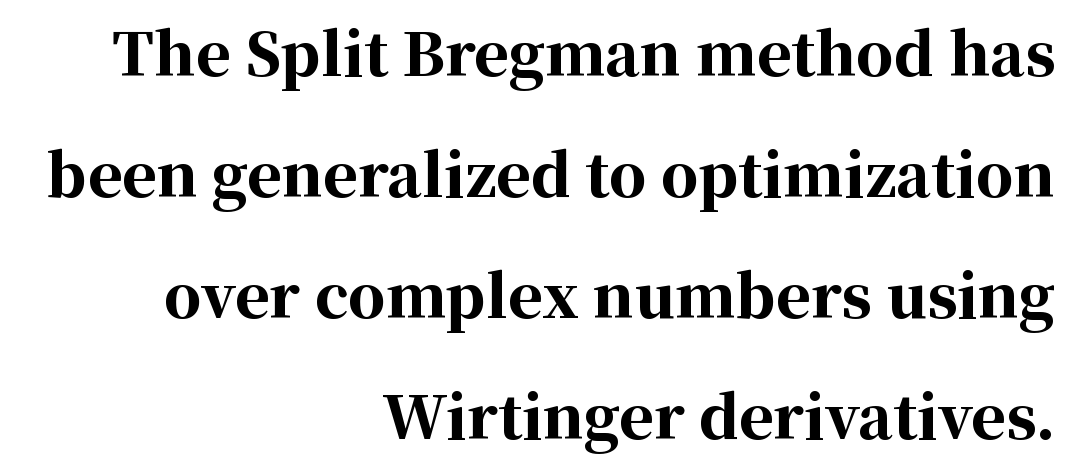
The image shows 59 px bold serif type, upright; set right-aligned, loose line spacing (2.05x), normal letter spacing, not underlined; high stroke contrast and a medium x-height.
